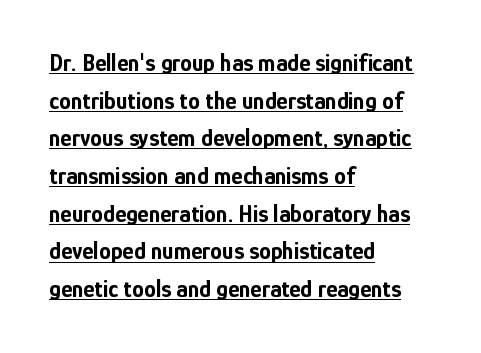
Unlike italic type, these characters show no tilt at all. Set as a true bold cut, around the 700 mark. Caption: multi-line text, flush left, ragged right. The typesetter has applied underlining to the passage shown. Short note: letters normally spaced. Regarding leading, the lines here are spaced in the standard way.
